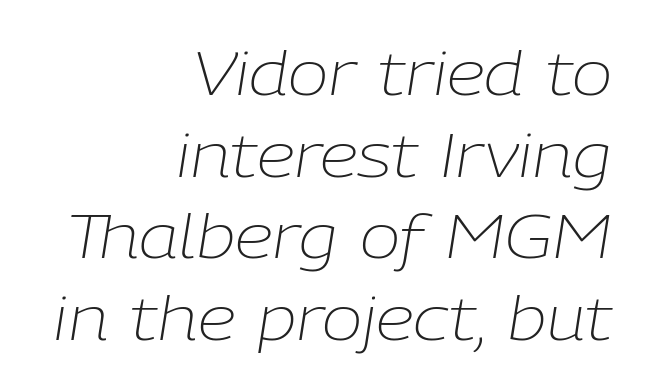
Q: Is the text bold? A: No.
Q: Is the text italic (slanted)? A: Yes, it leans right by about 9 degrees.
Q: Is the text underlined? A: No.
Q: How is the paragraph aligned? A: Right-aligned.
Q: Is the spacing between letters normal or unusually wide? A: Normal.
Q: Is the spacing between lines tight, normal or loose? A: Normal.
Q: Width (condensed, normal, or wide)? A: Normal.
Q: Stroke contrast? A: Low.
Q: x-height? A: Medium.
Q: Monospaced? A: No.
